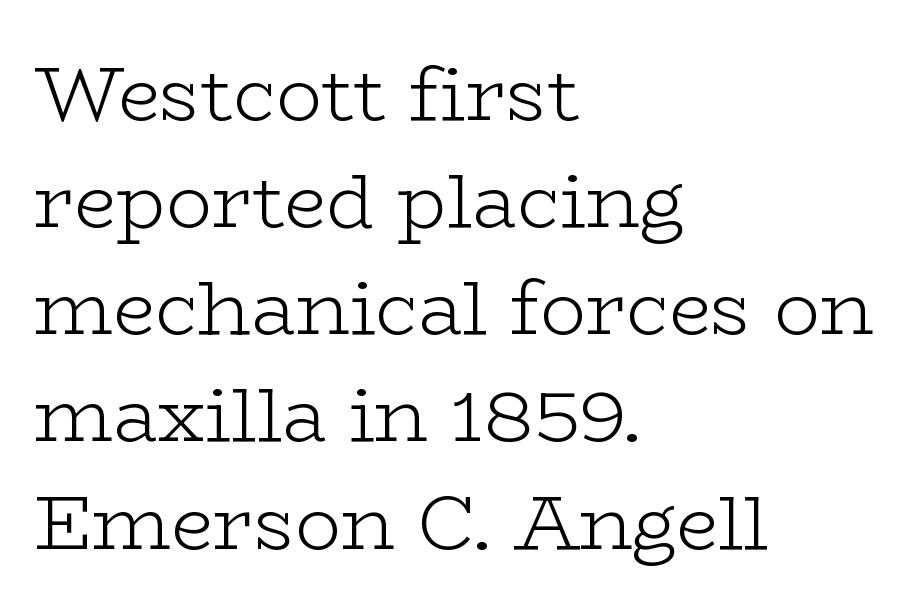
The image shows 76 px light, wide serif type, upright; set left-aligned, normal line spacing (1.41x), normal letter spacing, not underlined; low stroke contrast and a medium x-height.
